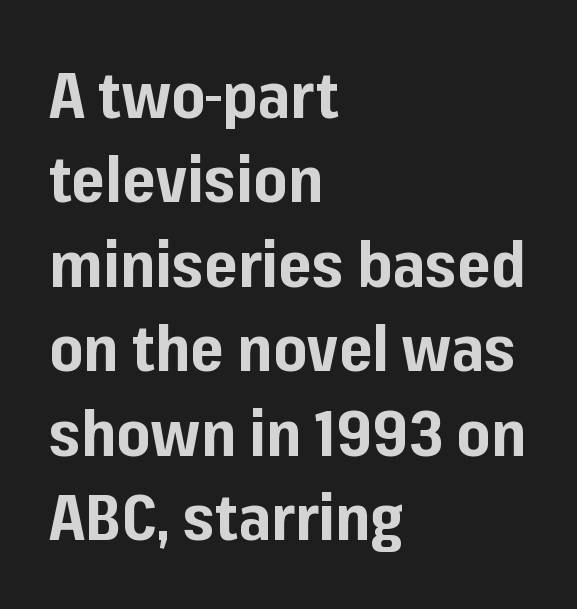
{"serif": "no", "italic": "no", "bold": "yes", "weight": "bold", "width": "normal", "stroke_contrast": "low", "x_height": "medium", "monospaced": "no", "underline": "no", "align": "left", "line_spacing": "normal", "line_spacing_ratio": 1.32, "letter_spacing": "normal", "letter_spacing_em": 0.0, "glyph_px": 64}
